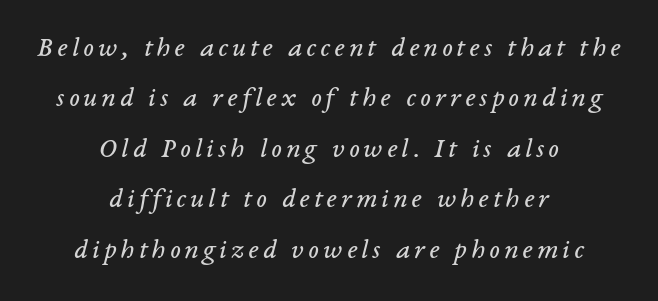
The image shows 28 px regular-weight serif type, italic (leaning right); set centered, line spacing 1.8x, not underlined; low stroke contrast and a medium x-height.
